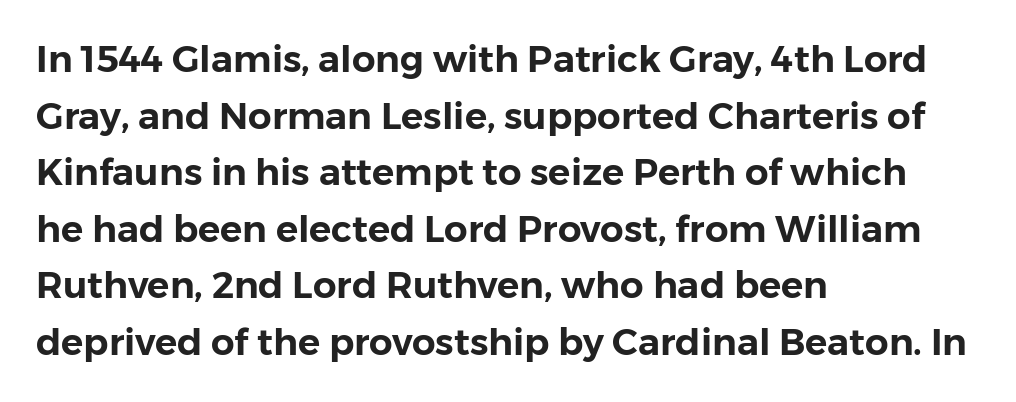
{"serif": "no", "italic": "no", "width": "normal", "stroke_contrast": "low", "x_height": "medium", "monospaced": "no", "underline": "no", "align": "left", "line_spacing": "normal", "line_spacing_ratio": 1.53, "letter_spacing": "normal", "letter_spacing_em": 0.0, "glyph_px": 37}
